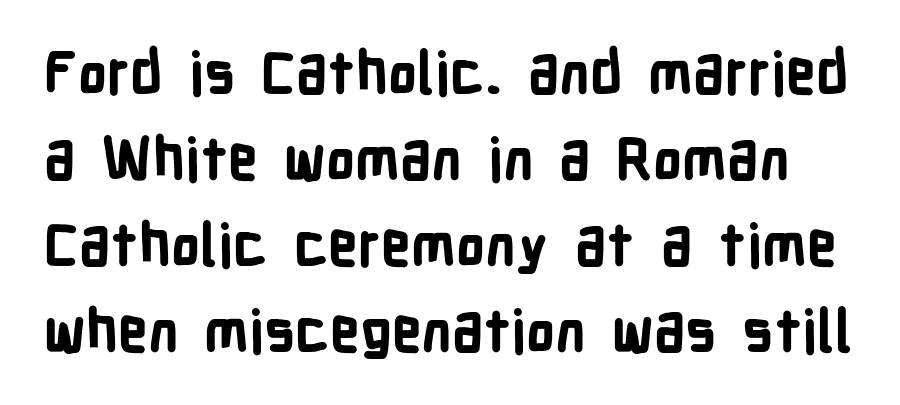
Q: Is the text bold? A: Yes.
Q: Is the text italic (slanted)? A: No, it is upright.
Q: Is the typeface a serif or a sans-serif typeface? A: Sans-serif.
Q: Is the text underlined? A: No.
Q: Is the spacing between letters normal or unusually wide? A: Normal.
Q: Is the spacing between lines tight, normal or loose? A: Normal.
Q: Width (condensed, normal, or wide)? A: Condensed.
Q: Stroke contrast? A: Low.
Q: x-height? A: Medium.
Q: Monospaced? A: No.
